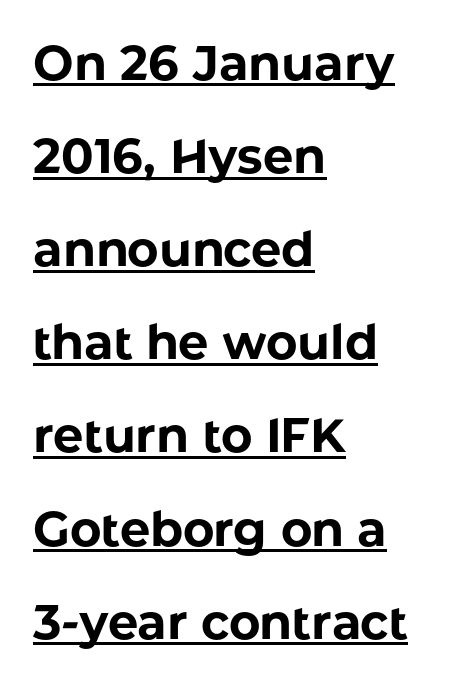
Regarding serifs, this sample does without them. Compared with an ordinary text face, these strokes are far heavier — a full bold. Proportional: the letters do not fall into vertical columns. Vertically, the passage feels expansive, rows floating well apart. Check the space under the baseline: a stroke is drawn there. All the whitespace from short lines collects on the right.
